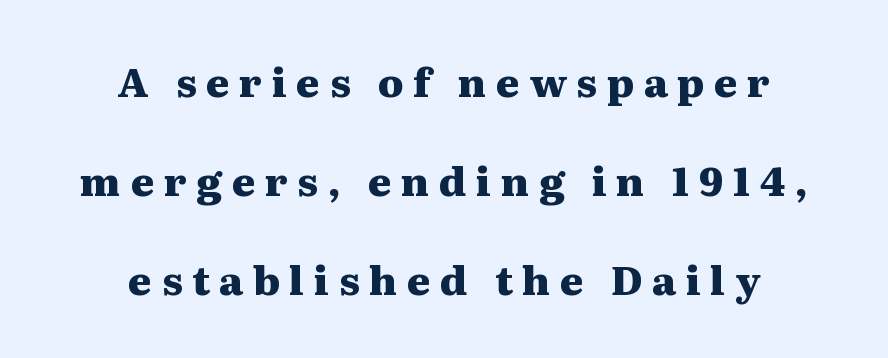
The image shows 40 px heavy, wide serif type, upright; set centered, loose line spacing (2.48x), unusually wide letter spacing (+0.24 em), not underlined; medium stroke contrast and a medium x-height.
